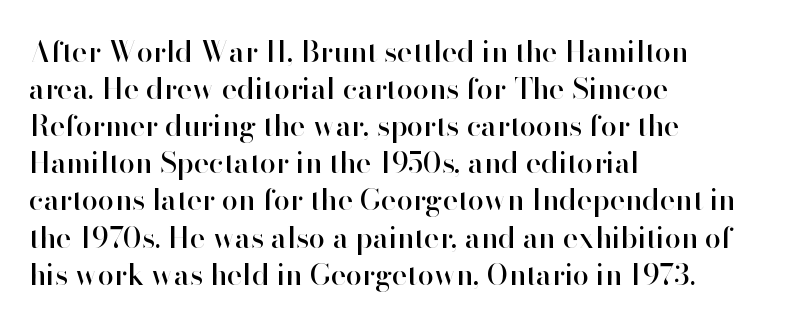
Q: Is the text italic (slanted)? A: No, it is upright.
Q: Is the typeface a serif or a sans-serif typeface? A: Sans-serif.
Q: Is the text underlined? A: No.
Q: How is the paragraph aligned? A: Left-aligned.
Q: Is the spacing between letters normal or unusually wide? A: Normal.
Q: Is the spacing between lines tight, normal or loose? A: Normal.
Q: Width (condensed, normal, or wide)? A: Normal.
Q: Stroke contrast? A: High.
Q: x-height? A: Small.
Q: Monospaced? A: No.
